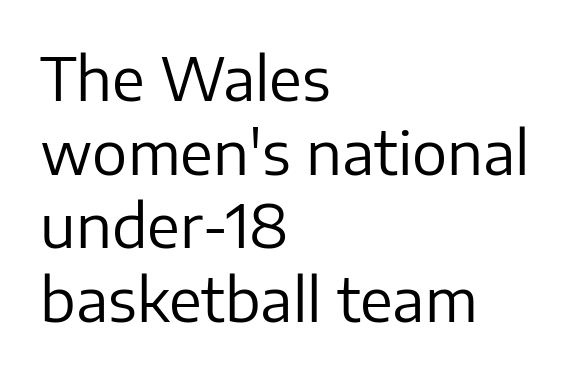
Q: Is the text bold? A: No.
Q: Is the text italic (slanted)? A: No, it is upright.
Q: Is the typeface a serif or a sans-serif typeface? A: Sans-serif.
Q: Is the text underlined? A: No.
Q: How is the paragraph aligned? A: Left-aligned.
Q: Is the spacing between letters normal or unusually wide? A: Normal.
Q: Is the spacing between lines tight, normal or loose? A: Normal.
Q: Width (condensed, normal, or wide)? A: Normal.
Q: Stroke contrast? A: Low.
Q: x-height? A: Medium.
Q: Monospaced? A: No.
